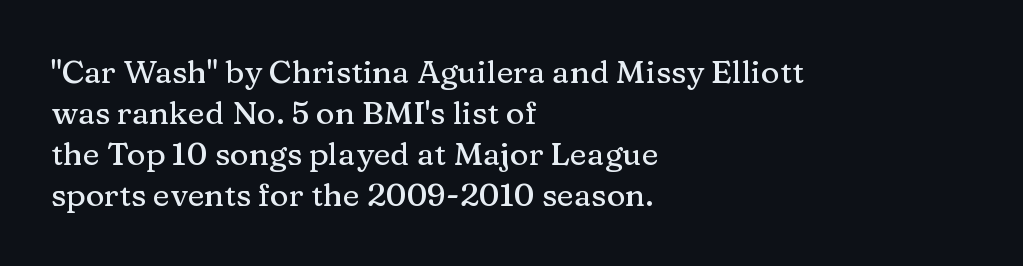
The image shows 32 px serif type, upright; set left-aligned, normal line spacing (1.28x), normal letter spacing, not underlined; medium stroke contrast and a medium x-height.
